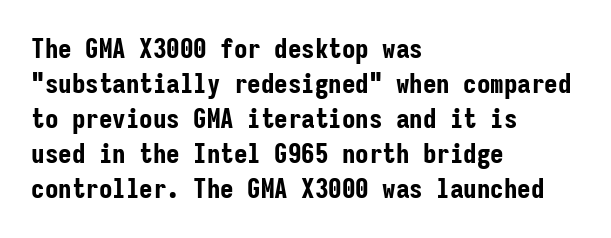
The image shows 27 px bold type, upright; set left-aligned, normal line spacing (1.3x), normal letter spacing, not underlined.
